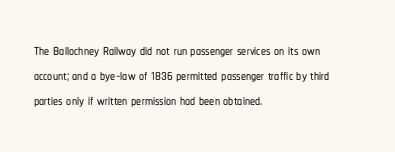
{"italic": "no", "underline": "no", "align": "left", "line_spacing_ratio": 1.24, "letter_spacing": "normal", "letter_spacing_em": 0.0, "glyph_px": 20}
